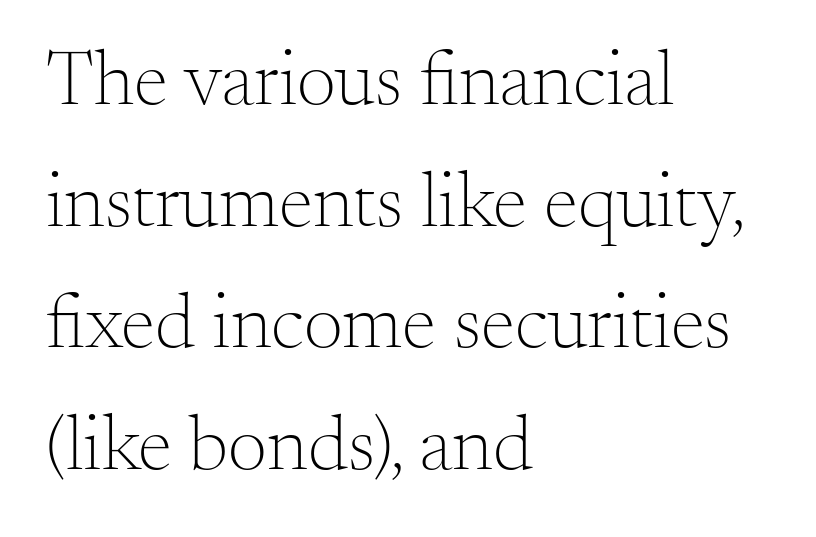
The image shows 78 px light serif type, upright; set left-aligned, normal line spacing (1.56x), normal letter spacing, not underlined; medium stroke contrast and a small x-height.
